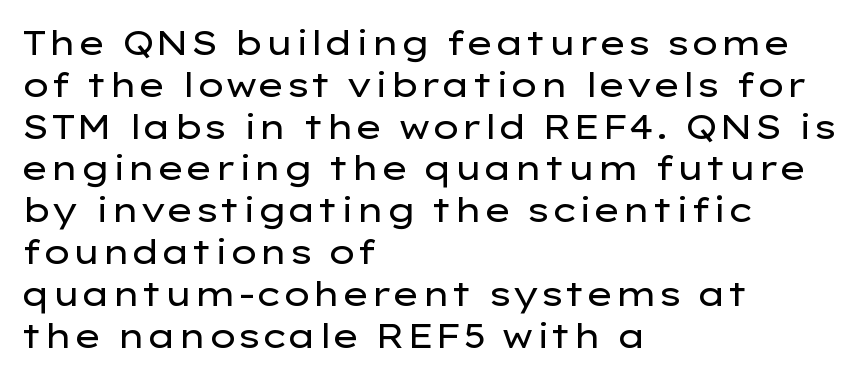
You could not count columns in this text — the font is proportionally spaced. Bare-footed words on every line. You can tell from the bare stems that sans-serif type was used. Heaviness? Minimal to ordinary, like unemphasized prose. The ragged edge is on the right, which tells us the setting is flush left. The passage shown has conventional tracking throughout.
